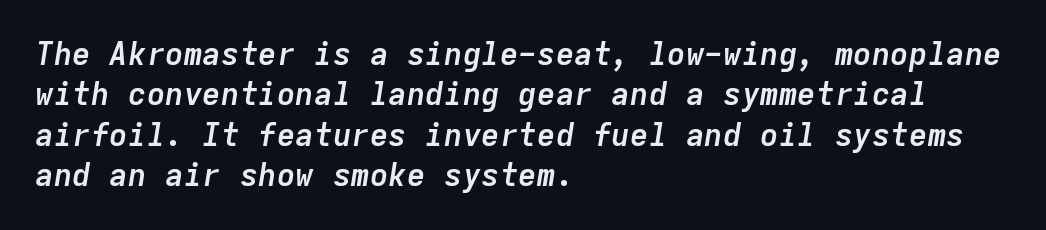
{"italic": "yes", "lean": "right", "slant_degrees": 9, "bold": "yes", "weight": "semibold", "width": "normal", "stroke_contrast": "low", "x_height": "medium", "monospaced": "yes", "underline": "no", "align": "left", "line_spacing": "normal", "line_spacing_ratio": 1.3, "letter_spacing": "normal", "letter_spacing_em": 0.0, "glyph_px": 31}
